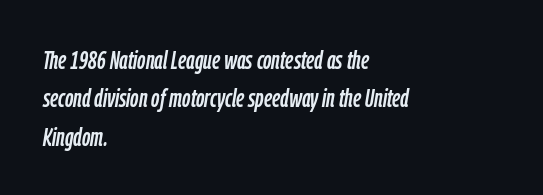
{"italic": "yes", "lean": "right", "slant_degrees": 9, "underline": "no", "align": "left", "line_spacing": "normal", "line_spacing_ratio": 1.48, "letter_spacing": "normal", "letter_spacing_em": 0.0, "glyph_px": 26}
